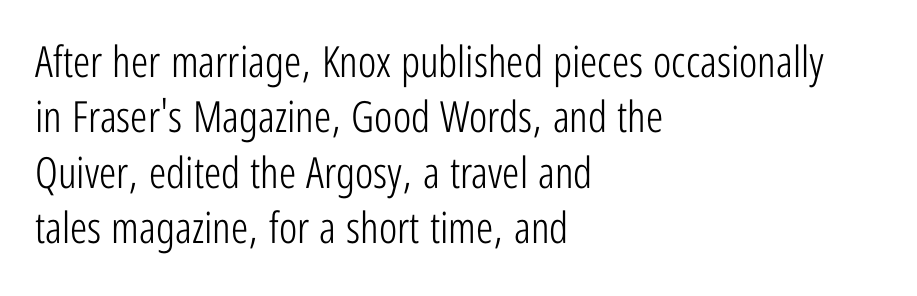
{"serif": "no", "italic": "no", "bold": "no", "weight": "light", "width": "condensed", "stroke_contrast": "low", "x_height": "medium", "monospaced": "no", "underline": "no", "align": "left", "line_spacing": "normal", "line_spacing_ratio": 1.29, "letter_spacing": "normal", "letter_spacing_em": 0.0, "glyph_px": 43}
